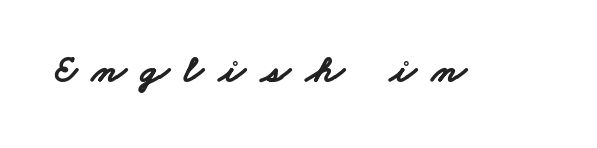
Q: Is the text bold? A: Yes.
Q: Is the typeface a serif or a sans-serif typeface? A: Sans-serif.
Q: Is the text underlined? A: No.
Q: Is the spacing between letters normal or unusually wide? A: Unusually wide.
Q: Width (condensed, normal, or wide)? A: Wide.
Q: Stroke contrast? A: Low.
Q: x-height? A: Small.
Q: Monospaced? A: No.
